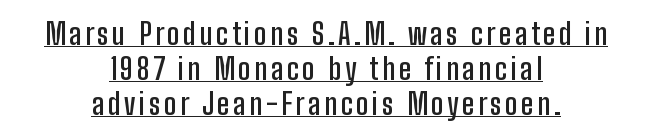
The image shows 29 px semibold, condensed sans-serif type, upright; set centered, line spacing 1.2x, underlined; low stroke contrast and a medium x-height.
